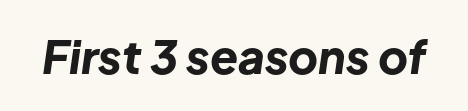
Honestly, there is no underline to notice here at all. Glyph-to-glyph distance matches everyday printed text. Strokes here are thick enough to call this a true bold. The text carries the slant typical of an italic or oblique font.
